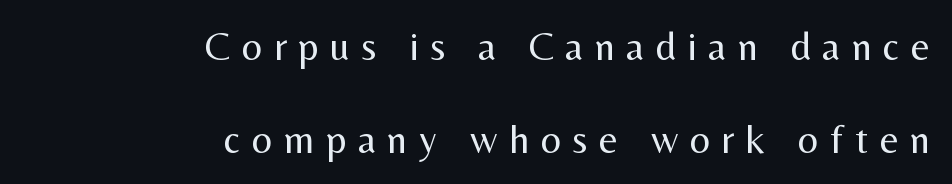
Q: Is the text bold? A: No.
Q: Is the text italic (slanted)? A: No, it is upright.
Q: Is the typeface a serif or a sans-serif typeface? A: Sans-serif.
Q: Is the text underlined? A: No.
Q: How is the paragraph aligned? A: Right-aligned.
Q: Is the spacing between letters normal or unusually wide? A: Unusually wide.
Q: Is the spacing between lines tight, normal or loose? A: Loose.
Q: Width (condensed, normal, or wide)? A: Normal.
Q: Stroke contrast? A: Medium.
Q: x-height? A: Medium.
Q: Monospaced? A: No.
